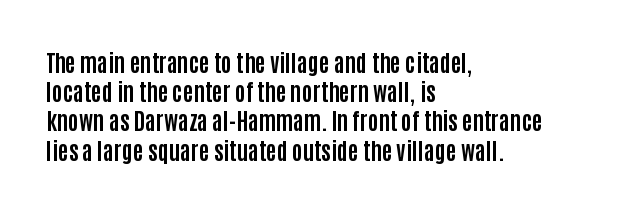
{"italic": "no", "bold": "yes", "underline": "no", "align": "left", "line_spacing": "normal", "line_spacing_ratio": 1.27, "letter_spacing": "normal", "letter_spacing_em": 0.0, "glyph_px": 23}
